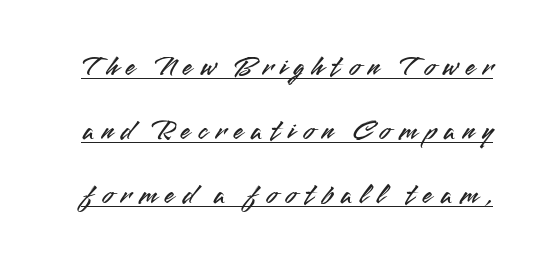
{"serif": "no", "width": "normal", "stroke_contrast": "medium", "x_height": "small", "monospaced": "no", "underline": "yes", "line_spacing": "loose", "line_spacing_ratio": 2.21, "letter_spacing": "wide", "letter_spacing_em": 0.26, "glyph_px": 29}
